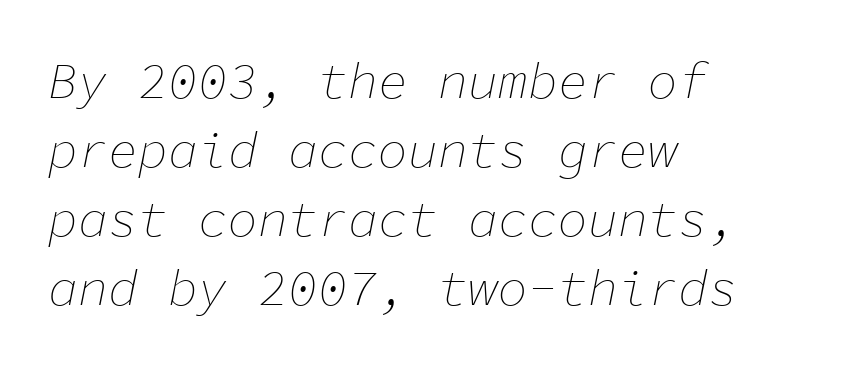
{"italic": "yes", "lean": "right", "slant_degrees": 11, "bold": "no", "weight": "thin", "width": "normal", "stroke_contrast": "low", "x_height": "medium", "monospaced": "yes", "underline": "no", "align": "left", "line_spacing": "normal", "line_spacing_ratio": 1.38, "letter_spacing": "normal", "letter_spacing_em": 0.0, "glyph_px": 50}
